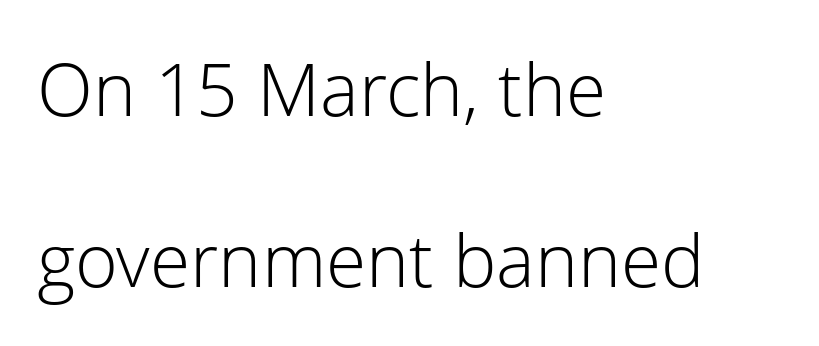
{"serif": "no", "italic": "no", "bold": "no", "weight": "light", "width": "normal", "stroke_contrast": "low", "x_height": "medium", "monospaced": "no", "underline": "no", "align": "left", "line_spacing": "loose", "line_spacing_ratio": 2.34, "letter_spacing": "normal", "letter_spacing_em": 0.0, "glyph_px": 73}
